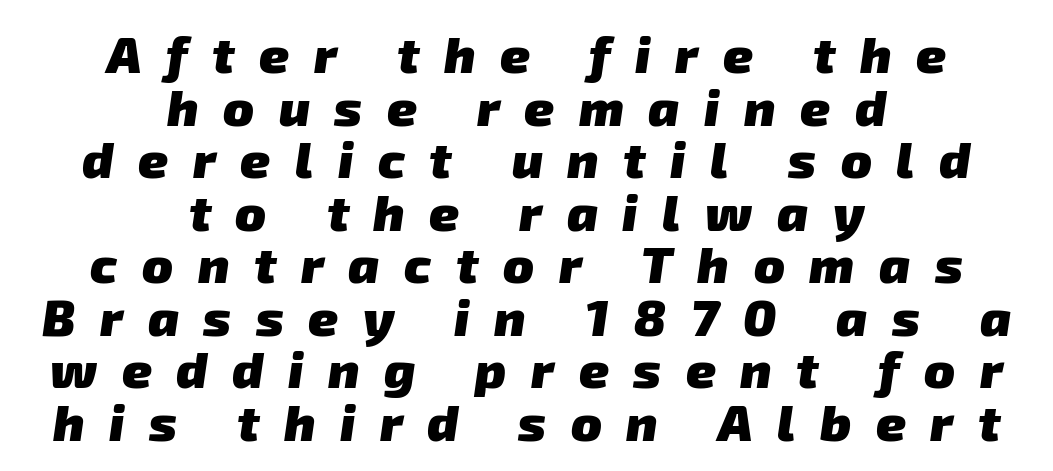
The image shows 51 px heavy sans-serif type; set centered, tight line spacing (1.03x), unusually wide letter spacing (+0.48 em), not underlined; low stroke contrast and a medium x-height.
